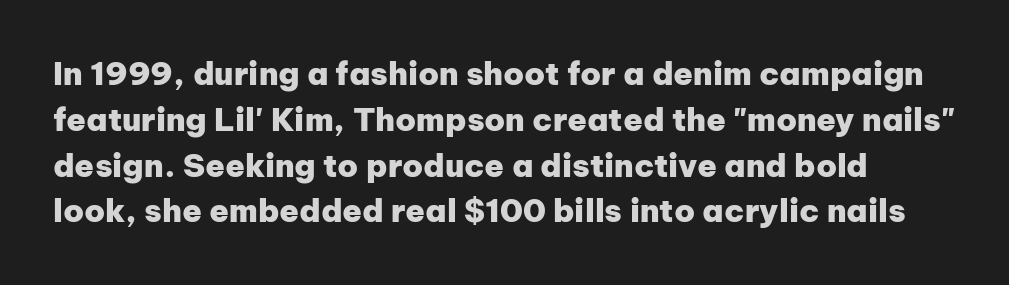
{"serif": "no", "italic": "no", "bold": "yes", "weight": "heavy", "width": "normal", "stroke_contrast": "low", "x_height": "medium", "monospaced": "no", "underline": "no", "line_spacing": "normal", "line_spacing_ratio": 1.43, "letter_spacing": "normal", "letter_spacing_em": 0.0, "glyph_px": 32}
